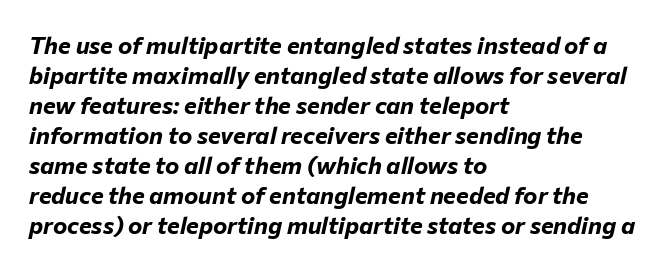
Caption: standard tracking, unaltered. Short and long lines alike share a common starting point at left. On the weight axis this lands at bold, roughly 700. When letters slant like this, we call the style italic.
